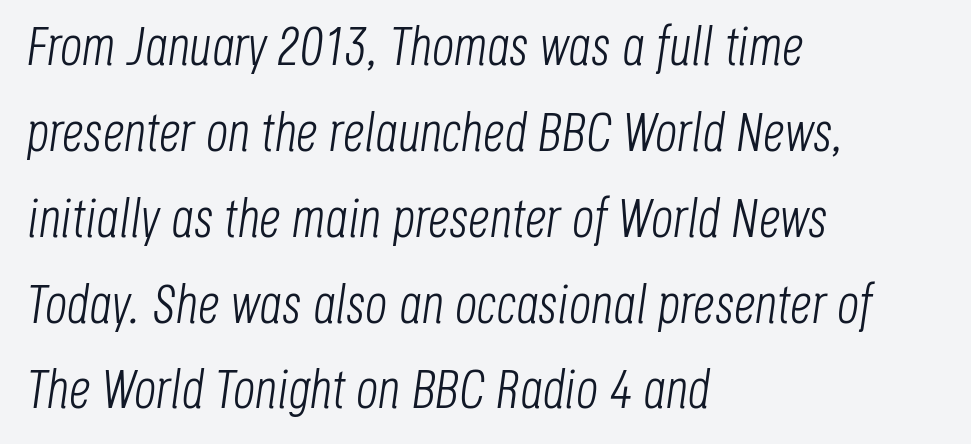
The image shows 54 px light, condensed type, italic (leaning right); set left-aligned, normal line spacing (1.59x), normal letter spacing, not underlined; low stroke contrast and a large x-height.
